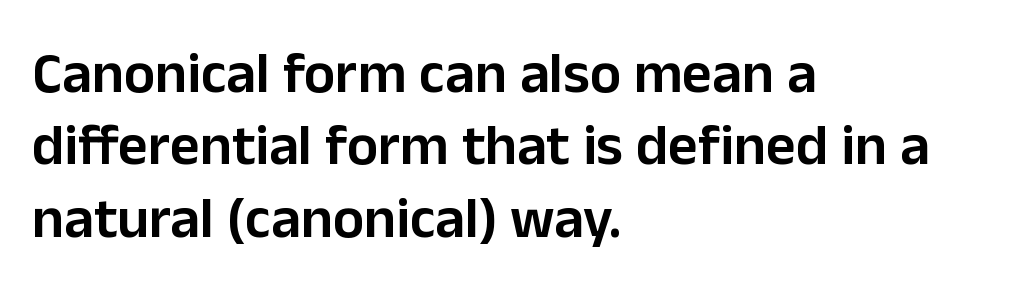
{"serif": "no", "italic": "no", "bold": "semi", "weight": "semibold", "width": "normal", "stroke_contrast": "low", "x_height": "medium", "monospaced": "no", "underline": "no", "align": "left", "line_spacing": "normal", "line_spacing_ratio": 1.25, "letter_spacing": "normal", "letter_spacing_em": 0.0, "glyph_px": 58}
